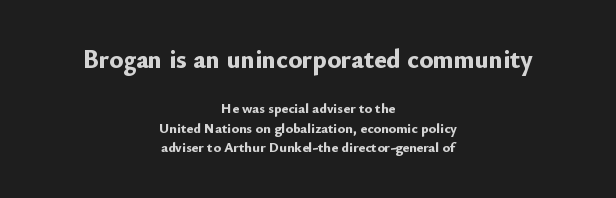
The image shows 26 px bold type, upright; set centered, normal line spacing (1.42x), normal letter spacing, not underlined; the first (top) block is 1.86x larger.
